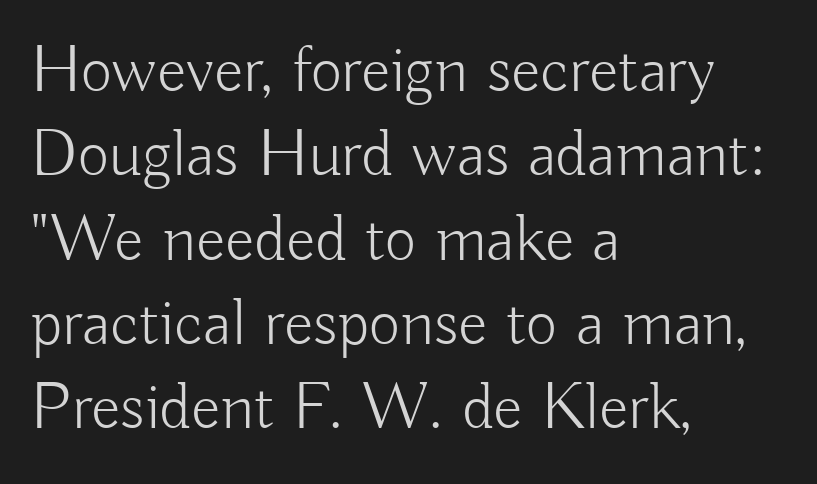
{"serif": "no", "italic": "no", "bold": "no", "weight": "light", "width": "normal", "stroke_contrast": "low", "x_height": "small", "monospaced": "no", "underline": "no", "align": "left", "line_spacing_ratio": 1.24, "letter_spacing": "normal", "letter_spacing_em": 0.0, "glyph_px": 68}
